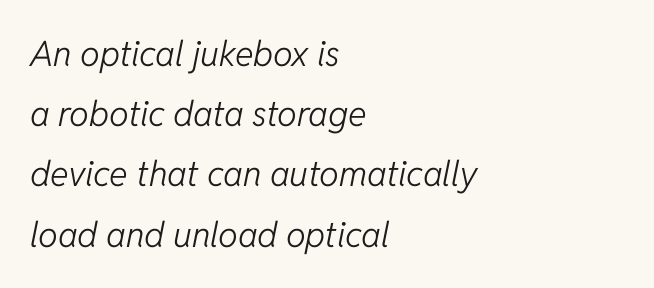
The image shows 35 px light type, italic (leaning right); set left-aligned, line spacing 1.72x, normal letter spacing, not underlined; low stroke contrast and a medium x-height.
